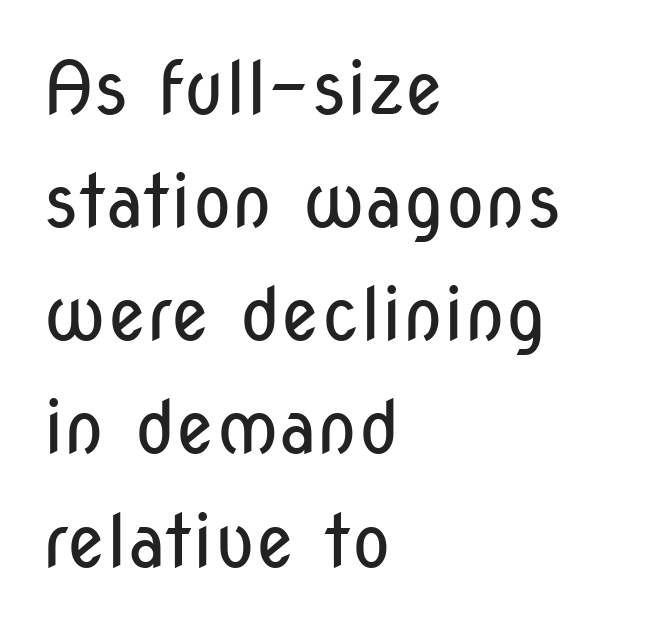
{"serif": "no", "italic": "no", "bold": "no", "weight": "regular", "width": "condensed", "stroke_contrast": "low", "x_height": "medium", "monospaced": "no", "underline": "no", "align": "left", "line_spacing": "normal", "line_spacing_ratio": 1.55, "letter_spacing": "normal", "letter_spacing_em": 0.0, "glyph_px": 73}
